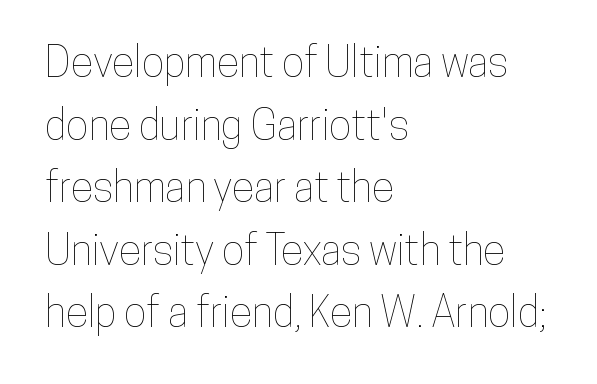
The image shows 42 px condensed type, upright; set left-aligned, normal line spacing (1.49x), normal letter spacing, not underlined; low stroke contrast and a medium x-height.
